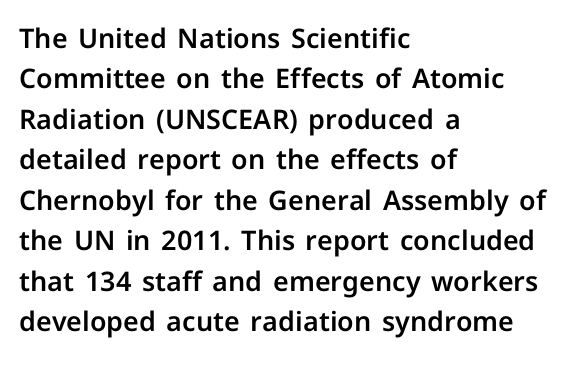
Q: Is the text italic (slanted)? A: No, it is upright.
Q: Is the text underlined? A: No.
Q: How is the paragraph aligned? A: Left-aligned.
Q: Is the spacing between letters normal or unusually wide? A: Normal.
Q: Is the spacing between lines tight, normal or loose? A: Normal.
